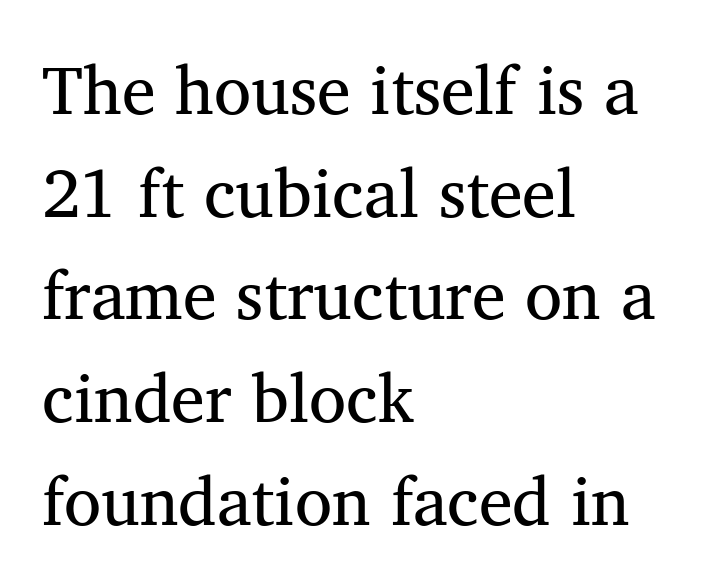
The image shows 68 px regular-weight serif type, upright; set left-aligned, normal line spacing (1.51x), normal letter spacing, not underlined; medium stroke contrast and a medium x-height.
